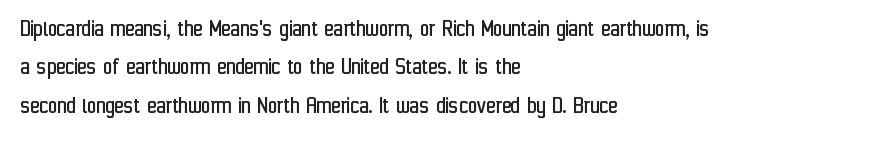
{"italic": "no", "bold": "no", "underline": "no", "align": "left", "line_spacing": "normal", "line_spacing_ratio": 1.54, "letter_spacing": "normal", "letter_spacing_em": 0.0, "glyph_px": 25}
